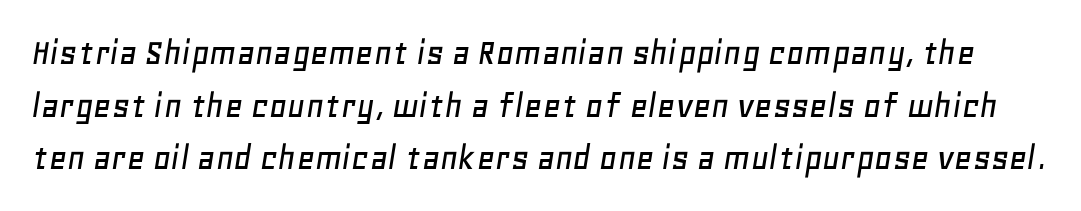
Q: Is the text italic (slanted)? A: Yes, it leans right by about 11 degrees.
Q: Is the text underlined? A: No.
Q: Is the spacing between letters normal or unusually wide? A: Normal.
Q: Is the spacing between lines tight, normal or loose? A: Normal.
Q: Width (condensed, normal, or wide)? A: Normal.
Q: Stroke contrast? A: Low.
Q: x-height? A: Large.
Q: Monospaced? A: No.
